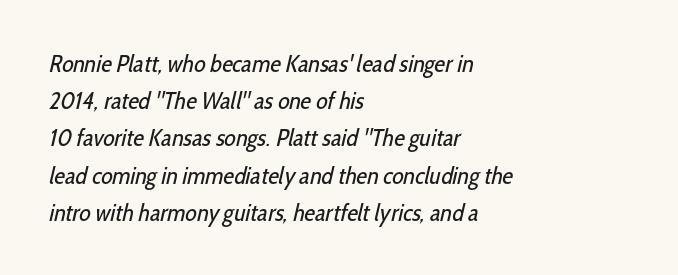
{"bold": "no", "underline": "no", "align": "left", "line_spacing": "normal", "line_spacing_ratio": 1.55, "letter_spacing": "normal", "letter_spacing_em": 0.0, "glyph_px": 24}
